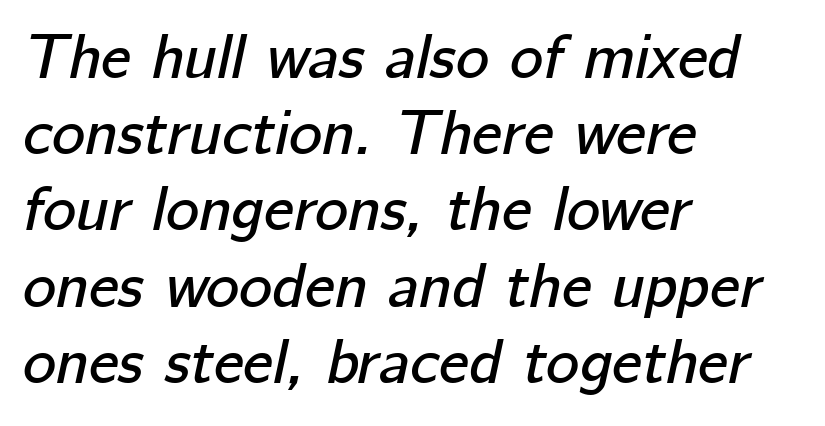
{"italic": "yes", "lean": "right", "slant_degrees": 12, "width": "normal", "stroke_contrast": "low", "x_height": "medium", "monospaced": "no", "underline": "no", "align": "left", "line_spacing_ratio": 1.21, "letter_spacing": "normal", "letter_spacing_em": 0.0, "glyph_px": 63}
